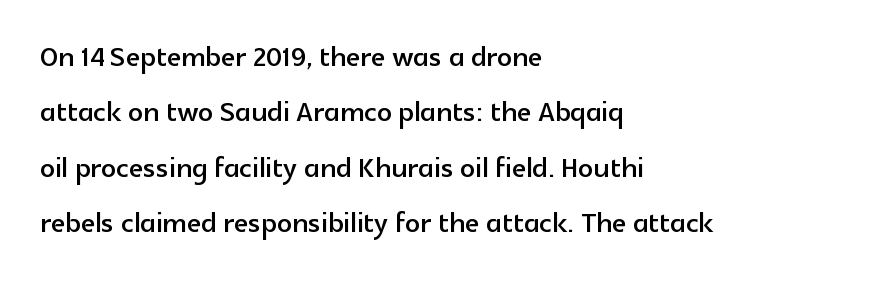
A clean baseline with only descenders dipping below it. Every character sits straight up, as roman type does. A typesetter would call this leading conventional body-copy spacing. Proportional: the letters do not fall into vertical columns. Each line starts at the same left margin while the right side varies. The face used here is rendered with its standard letterfit.
